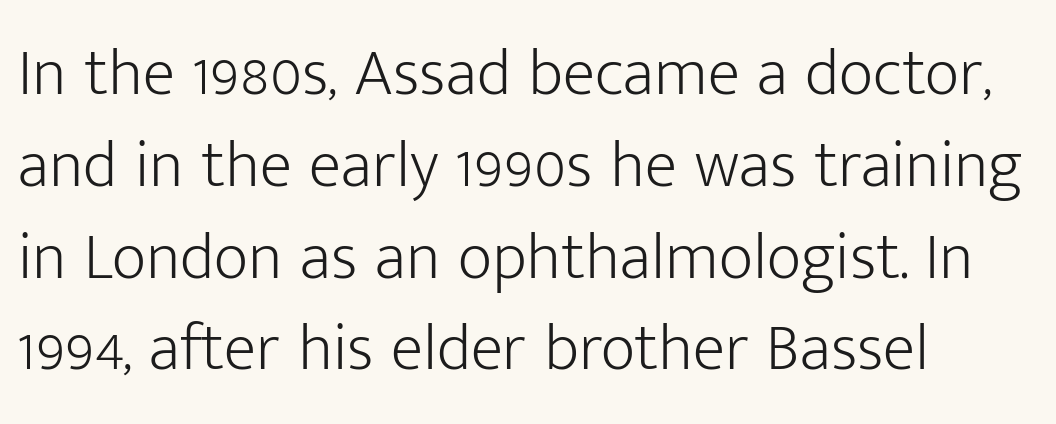
{"serif": "no", "italic": "no", "bold": "no", "weight": "light", "width": "normal", "stroke_contrast": "low", "x_height": "medium", "monospaced": "no", "underline": "no", "align": "left", "line_spacing": "normal", "line_spacing_ratio": 1.37, "letter_spacing": "normal", "letter_spacing_em": 0.0, "glyph_px": 67}
